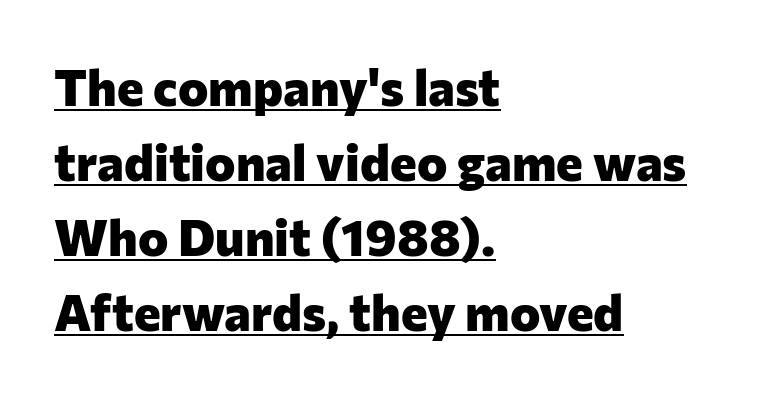
The image shows 51 px heavy sans-serif type, upright; set left-aligned, normal line spacing (1.47x), normal letter spacing, underlined; low stroke contrast and a medium x-height.
